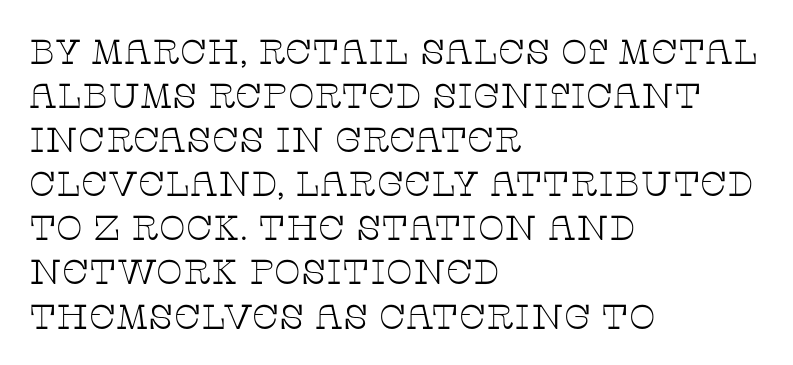
{"serif": "yes", "italic": "no", "bold": "no", "weight": "thin", "width": "wide", "stroke_contrast": "low", "x_height": "large", "monospaced": "no", "underline": "no", "align": "left", "line_spacing": "normal", "line_spacing_ratio": 1.26, "letter_spacing": "normal", "letter_spacing_em": 0.0, "glyph_px": 35}
